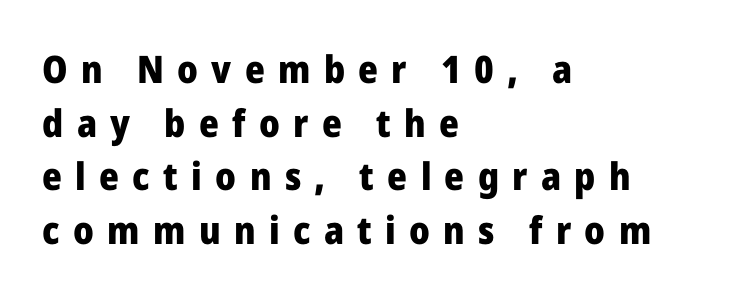
{"serif": "no", "italic": "no", "bold": "yes", "weight": "heavy", "width": "normal", "stroke_contrast": "low", "x_height": "medium", "monospaced": "no", "underline": "no", "align": "left", "line_spacing": "normal", "line_spacing_ratio": 1.41, "letter_spacing": "wide", "letter_spacing_em": 0.35, "glyph_px": 38}
